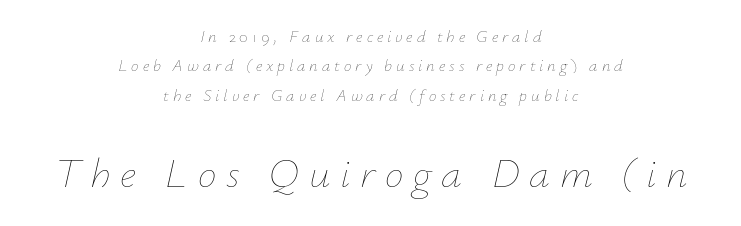
The image shows 42 px thin type, italic (leaning right); set centered, line spacing 1.73x, unusually wide letter spacing (+0.23 em), not underlined; the second (bottom) block is 2.47x larger; low stroke contrast and a small x-height.
